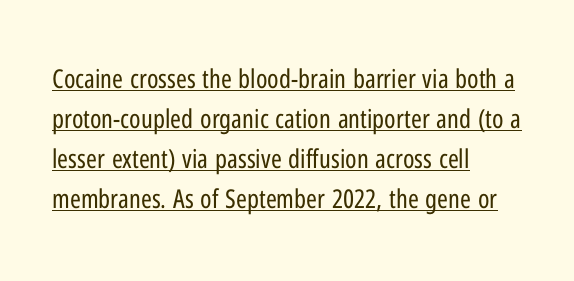
The image shows 26 px text type, upright; set left-aligned, normal line spacing (1.54x), normal letter spacing, underlined.
